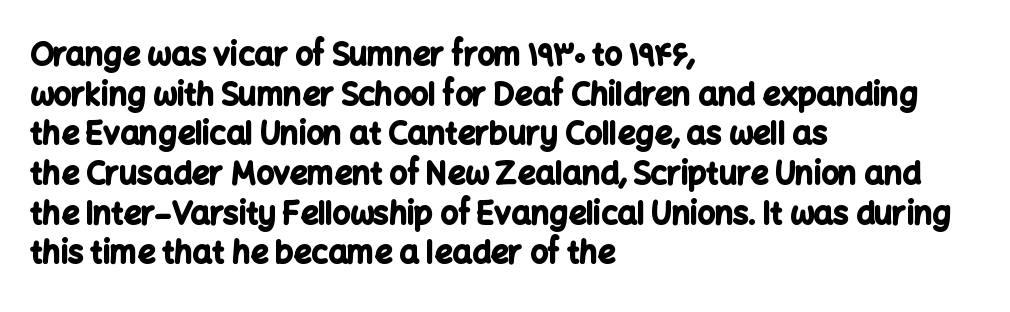
The image shows 31 px bold sans-serif type, upright; set left-aligned, normal line spacing (1.28x), normal letter spacing, not underlined; low stroke contrast and a medium x-height.
